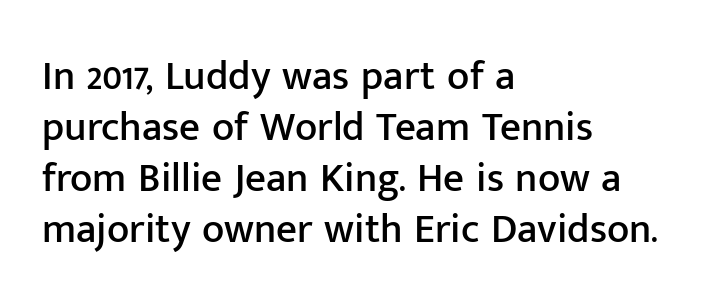
{"serif": "no", "italic": "no", "width": "normal", "stroke_contrast": "low", "x_height": "medium", "monospaced": "no", "underline": "no", "align": "left", "line_spacing_ratio": 1.24, "letter_spacing": "normal", "letter_spacing_em": 0.0, "glyph_px": 41}
